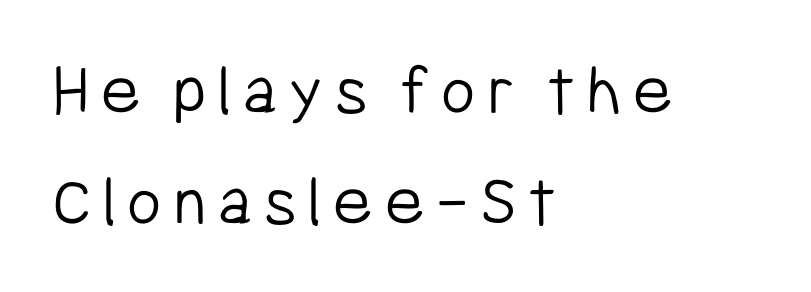
Q: Is the text bold? A: No.
Q: Is the text italic (slanted)? A: No, it is upright.
Q: Is the typeface a serif or a sans-serif typeface? A: Sans-serif.
Q: Is the text underlined? A: No.
Q: How is the paragraph aligned? A: Left-aligned.
Q: Is the spacing between lines tight, normal or loose? A: Normal.
Q: Width (condensed, normal, or wide)? A: Condensed.
Q: Stroke contrast? A: Low.
Q: x-height? A: Medium.
Q: Monospaced? A: No.
